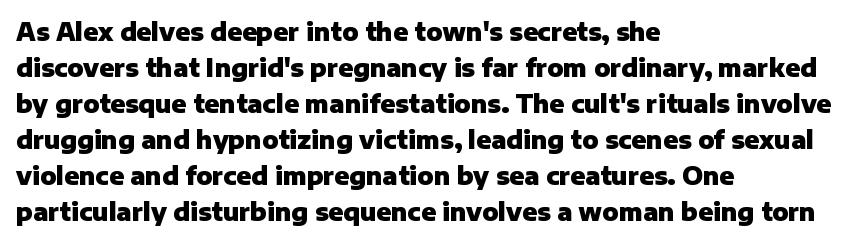
{"italic": "no", "bold": "yes", "underline": "no", "align": "left", "line_spacing": "normal", "line_spacing_ratio": 1.5, "letter_spacing": "normal", "letter_spacing_em": 0.0, "glyph_px": 24}
